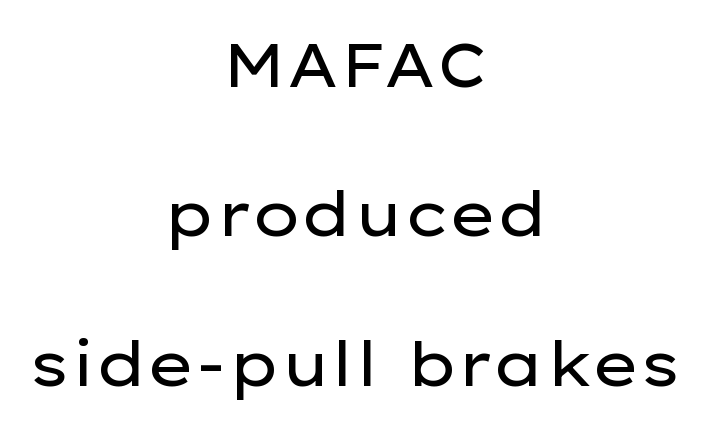
{"serif": "no", "italic": "no", "bold": "no", "weight": "regular", "width": "wide", "stroke_contrast": "low", "x_height": "medium", "monospaced": "no", "underline": "no", "align": "center", "line_spacing": "loose", "line_spacing_ratio": 2.41, "letter_spacing": "normal", "letter_spacing_em": 0.0, "glyph_px": 62}
